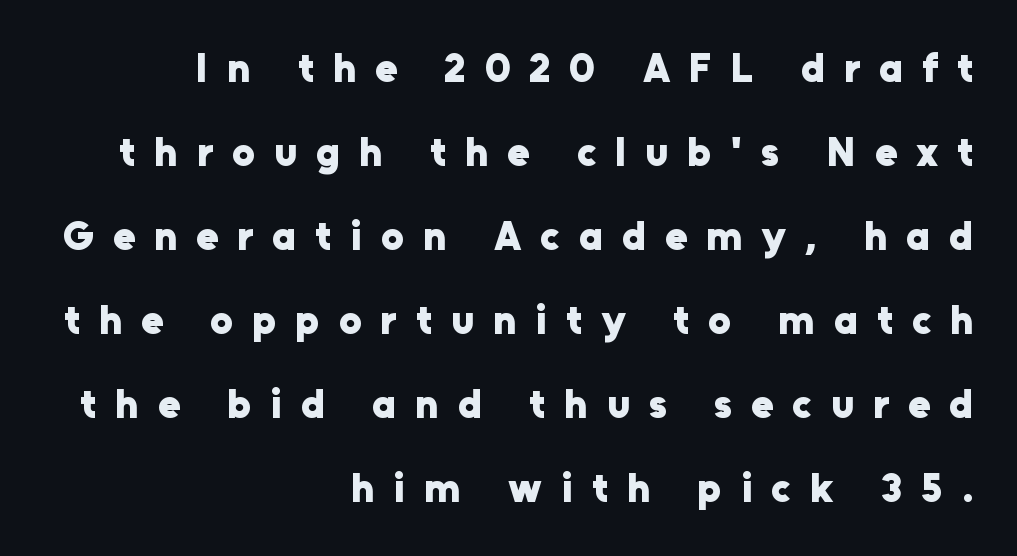
{"serif": "no", "italic": "no", "bold": "yes", "weight": "heavy", "width": "normal", "stroke_contrast": "low", "x_height": "medium", "monospaced": "no", "underline": "no", "align": "right", "line_spacing": "loose", "line_spacing_ratio": 2.1, "letter_spacing": "wide", "letter_spacing_em": 0.48, "glyph_px": 40}
